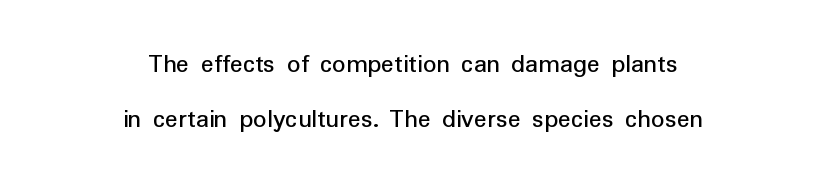
The image shows 27 px text type, upright; set centered, loose line spacing (2.05x), normal letter spacing, not underlined.
